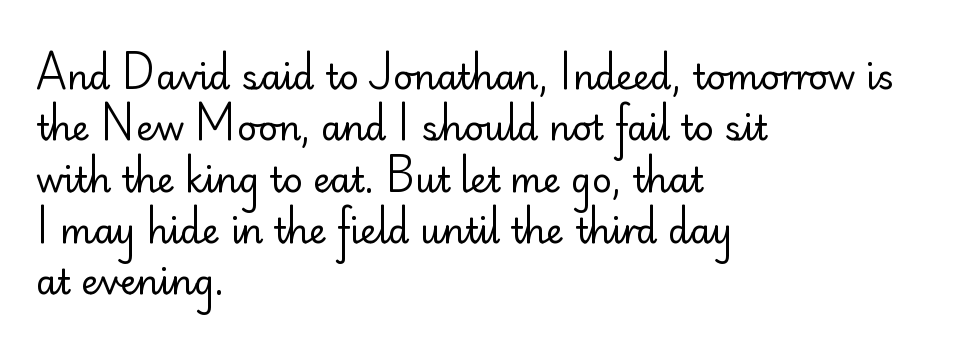
Each letter keeps its own natural width here, so spacing adapts to shape. Note: no serifs on the glyphs. Unlike italic type, these characters show no tilt at all. One-word summary of the alignment: left.
